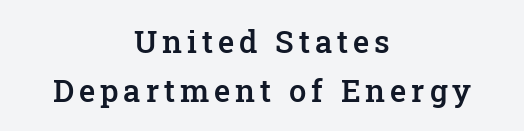
The image shows 31 px semibold serif type, upright; set centered, normal line spacing (1.58x), not underlined; low stroke contrast and a medium x-height.
